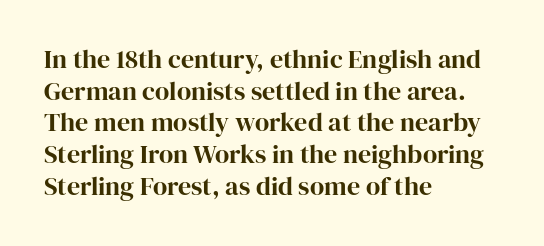
The image shows 26 px text type, upright; set left-aligned, line spacing 1.22x, normal letter spacing, not underlined.
